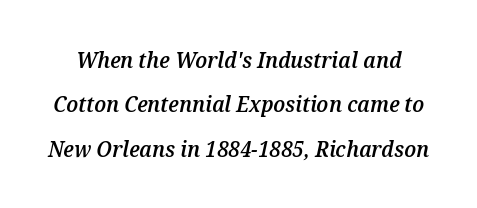
Q: Is the text bold? A: Semi-bold.
Q: Is the text italic (slanted)? A: Yes, it leans right by about 12 degrees.
Q: Is the text underlined? A: No.
Q: Is the spacing between letters normal or unusually wide? A: Normal.
Q: Is the spacing between lines tight, normal or loose? A: Loose.
